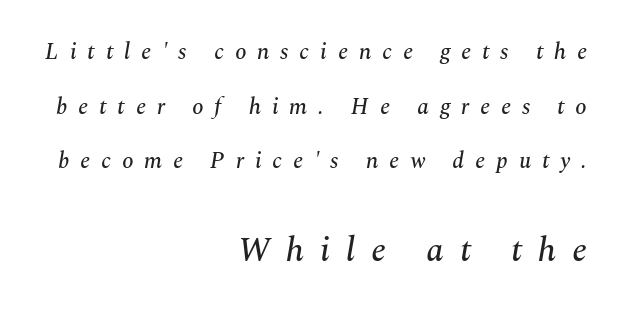
{"serif": "yes", "italic": "yes", "lean": "right", "slant_degrees": 10, "width": "normal", "stroke_contrast": "medium", "x_height": "medium", "monospaced": "no", "underline": "no", "align": "right", "line_spacing": "loose", "line_spacing_ratio": 2.37, "letter_spacing": "wide", "letter_spacing_em": 0.47, "larger_block": "second", "size_ratio": 1.48, "glyph_px": 34}
